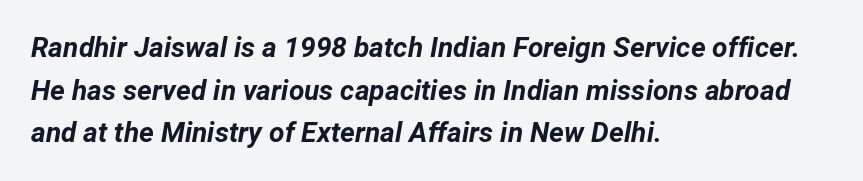
Q: Is the text bold? A: Yes.
Q: Is the text italic (slanted)? A: Yes, it leans right by about 12 degrees.
Q: Is the text underlined? A: No.
Q: How is the paragraph aligned? A: Left-aligned.
Q: Is the spacing between letters normal or unusually wide? A: Normal.
Q: Is the spacing between lines tight, normal or loose? A: Normal.
Q: Width (condensed, normal, or wide)? A: Normal.
Q: Stroke contrast? A: Low.
Q: x-height? A: Medium.
Q: Monospaced? A: No.
